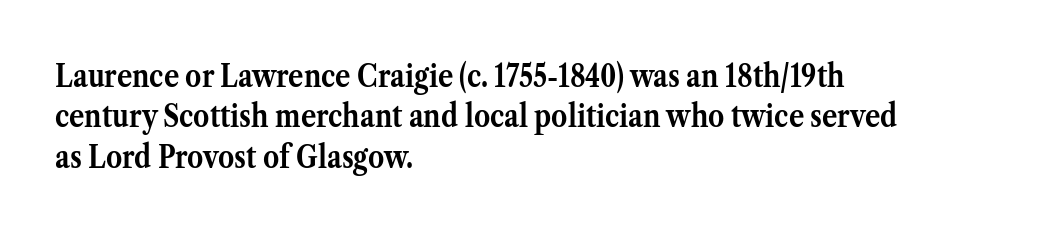
Q: Is the text bold? A: Yes.
Q: Is the text italic (slanted)? A: No, it is upright.
Q: Is the typeface a serif or a sans-serif typeface? A: Serif.
Q: Is the text underlined? A: No.
Q: How is the paragraph aligned? A: Left-aligned.
Q: Is the spacing between letters normal or unusually wide? A: Normal.
Q: Is the spacing between lines tight, normal or loose? A: Normal.
Q: Width (condensed, normal, or wide)? A: Normal.
Q: Stroke contrast? A: Medium.
Q: x-height? A: Medium.
Q: Monospaced? A: No.
